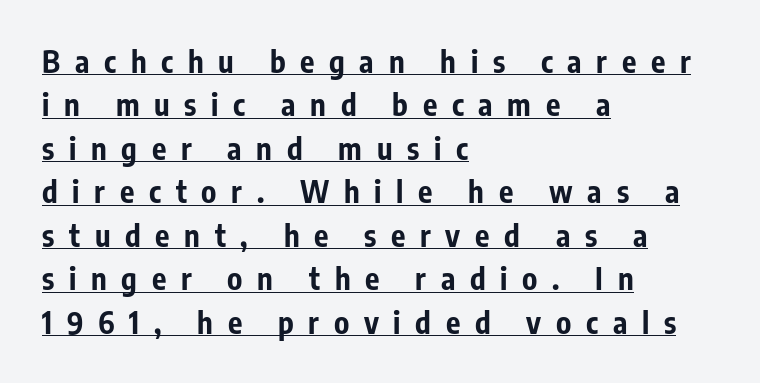
Q: Is the text bold? A: Yes.
Q: Is the text italic (slanted)? A: No, it is upright.
Q: Is the typeface a serif or a sans-serif typeface? A: Sans-serif.
Q: Is the text underlined? A: Yes.
Q: How is the paragraph aligned? A: Left-aligned.
Q: Is the spacing between letters normal or unusually wide? A: Unusually wide.
Q: Is the spacing between lines tight, normal or loose? A: Normal.
Q: Width (condensed, normal, or wide)? A: Condensed.
Q: Stroke contrast? A: Low.
Q: x-height? A: Medium.
Q: Monospaced? A: No.
